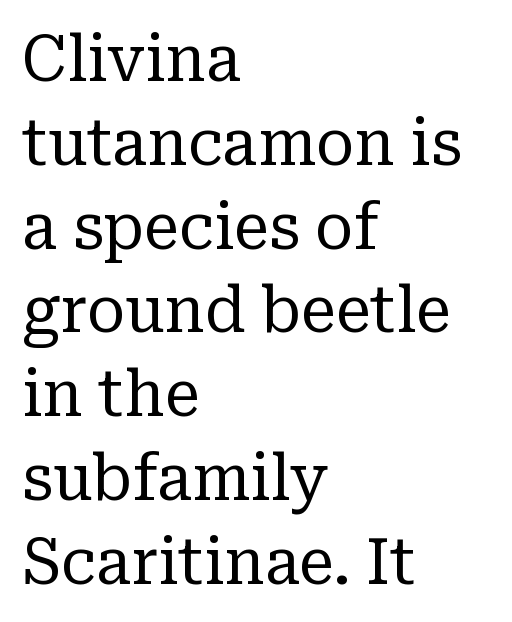
These lines keep a tight, regular rhythm from letter to letter. The designer went with a serif here, giving each stem small feet. Weight: in the light-to-regular range. All the whitespace from short lines collects on the right.
